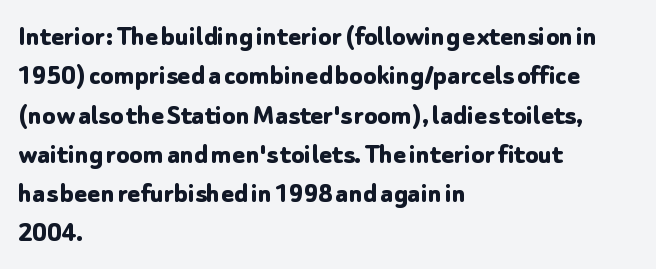
Q: Is the text bold? A: Yes.
Q: Is the text italic (slanted)? A: No, it is upright.
Q: Is the typeface a serif or a sans-serif typeface? A: Sans-serif.
Q: Is the text underlined? A: No.
Q: How is the paragraph aligned? A: Left-aligned.
Q: Is the spacing between letters normal or unusually wide? A: Normal.
Q: Is the spacing between lines tight, normal or loose? A: Normal.
Q: Width (condensed, normal, or wide)? A: Normal.
Q: Stroke contrast? A: Low.
Q: x-height? A: Medium.
Q: Monospaced? A: No.
